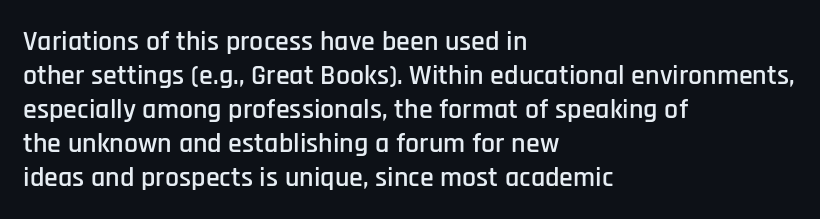
Q: Is the text italic (slanted)? A: No, it is upright.
Q: Is the typeface a serif or a sans-serif typeface? A: Sans-serif.
Q: Is the text underlined? A: No.
Q: How is the paragraph aligned? A: Left-aligned.
Q: Is the spacing between letters normal or unusually wide? A: Normal.
Q: Width (condensed, normal, or wide)? A: Condensed.
Q: Stroke contrast? A: Low.
Q: x-height? A: Large.
Q: Monospaced? A: No.
